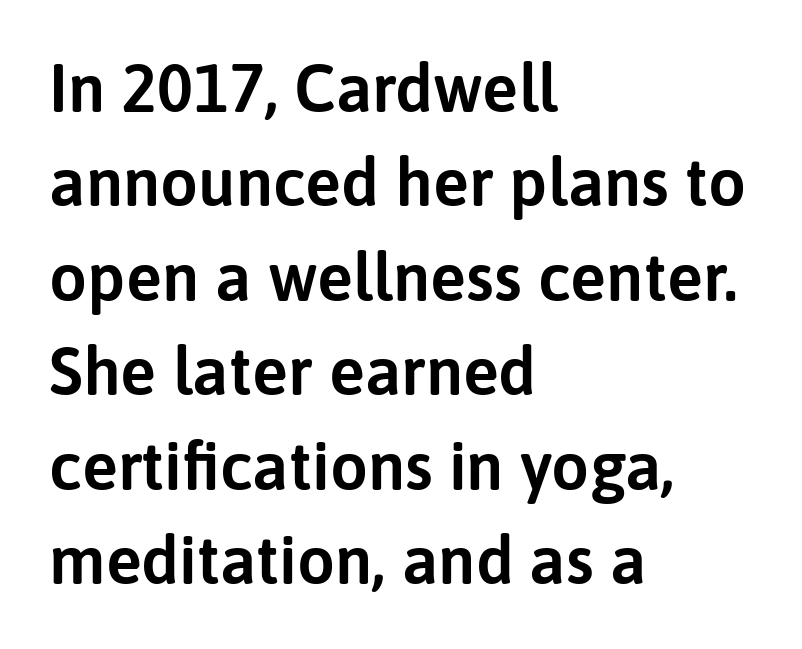
The image shows 67 px sans-serif type, upright; set left-aligned, normal line spacing (1.41x), normal letter spacing, not underlined; low stroke contrast and a medium x-height.
